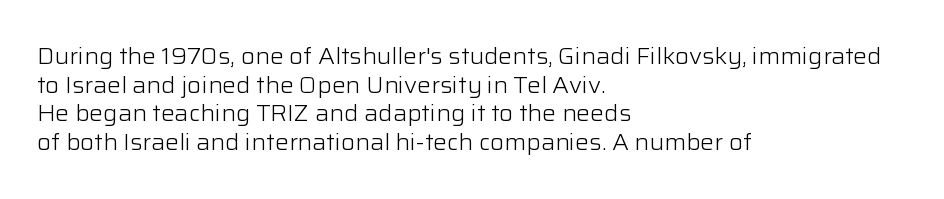
{"italic": "no", "bold": "no", "underline": "no", "align": "left", "line_spacing": "normal", "line_spacing_ratio": 1.25, "letter_spacing": "normal", "letter_spacing_em": 0.0, "glyph_px": 23}
